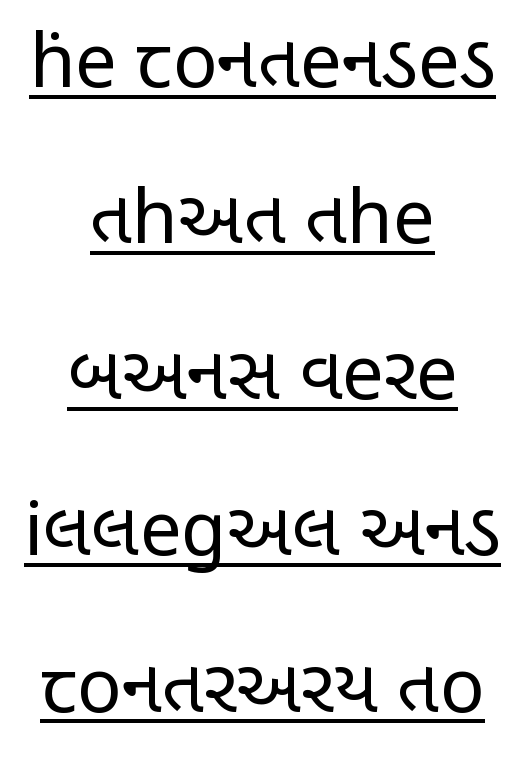
The image shows 74 px regular-weight, condensed sans-serif type, upright; set centered, loose line spacing (2.11x), normal letter spacing, underlined; low stroke contrast and a large x-height.
